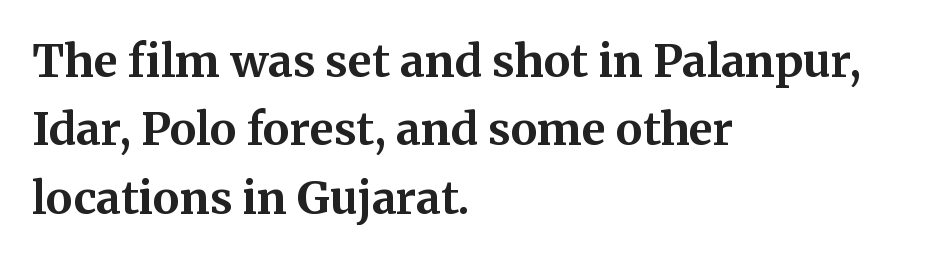
I'd call this a serif setting — the letters wear small feet. Evenly set lines give the paragraph a standard silhouette. Looks like regular typesetting: each glyph gets only the width it needs. What stands out about the letter spacing? Nothing — it is the standard amount. Pretty heavy lettering here — definitely bold.
